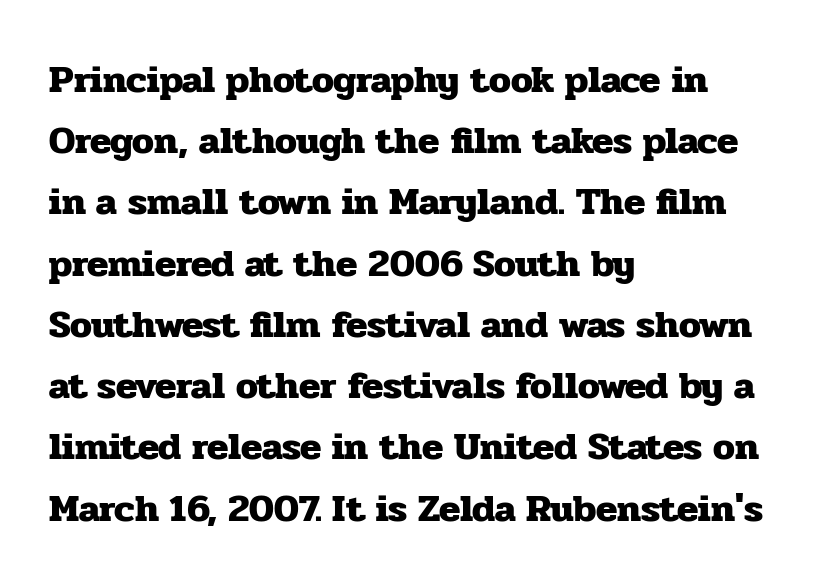
Q: Is the text bold? A: Yes.
Q: Is the text italic (slanted)? A: No, it is upright.
Q: Is the typeface a serif or a sans-serif typeface? A: Serif.
Q: Is the text underlined? A: No.
Q: How is the paragraph aligned? A: Left-aligned.
Q: Is the spacing between letters normal or unusually wide? A: Normal.
Q: Is the spacing between lines tight, normal or loose? A: Normal.
Q: Width (condensed, normal, or wide)? A: Normal.
Q: Stroke contrast? A: Low.
Q: x-height? A: Medium.
Q: Monospaced? A: No.
